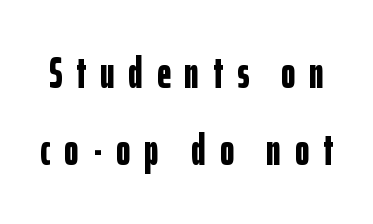
Q: Is the text bold? A: Yes.
Q: Is the text italic (slanted)? A: No, it is upright.
Q: Is the typeface a serif or a sans-serif typeface? A: Sans-serif.
Q: Is the text underlined? A: No.
Q: Is the spacing between letters normal or unusually wide? A: Unusually wide.
Q: Width (condensed, normal, or wide)? A: Condensed.
Q: Stroke contrast? A: Low.
Q: x-height? A: Medium.
Q: Monospaced? A: No.
